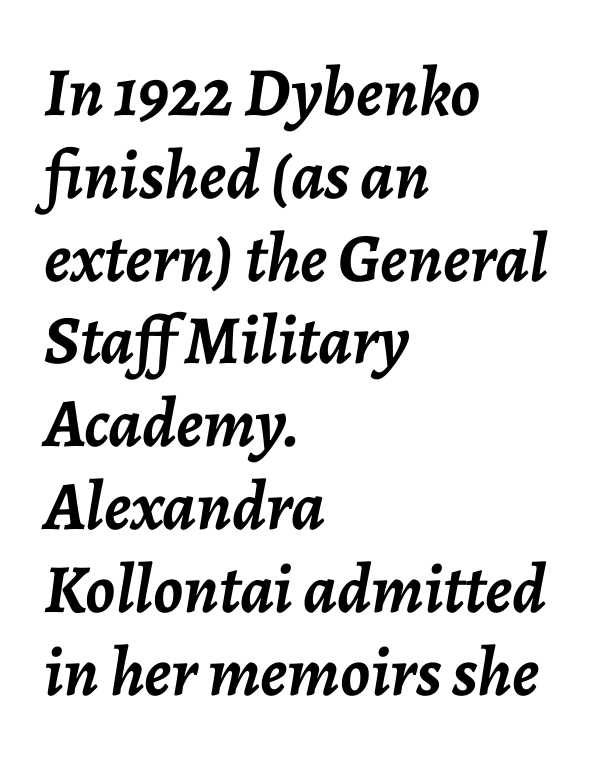
Q: Is the text bold? A: Yes.
Q: Is the text italic (slanted)? A: Yes, it leans right by about 7 degrees.
Q: Is the text underlined? A: No.
Q: How is the paragraph aligned? A: Left-aligned.
Q: Is the spacing between letters normal or unusually wide? A: Normal.
Q: Width (condensed, normal, or wide)? A: Normal.
Q: Stroke contrast? A: Low.
Q: x-height? A: Medium.
Q: Monospaced? A: No.
